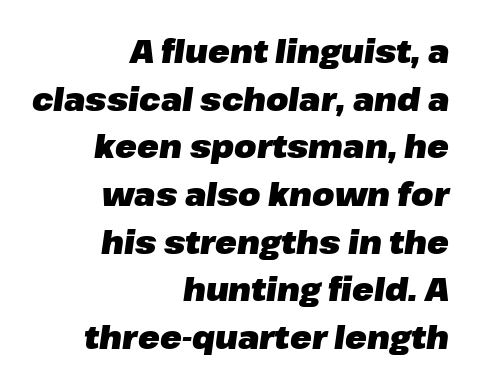
{"italic": "yes", "lean": "right", "slant_degrees": 8, "bold": "yes", "weight": "heavy", "width": "normal", "stroke_contrast": "low", "x_height": "medium", "monospaced": "no", "underline": "no", "align": "right", "line_spacing": "normal", "line_spacing_ratio": 1.49, "letter_spacing": "normal", "letter_spacing_em": 0.0, "glyph_px": 32}
